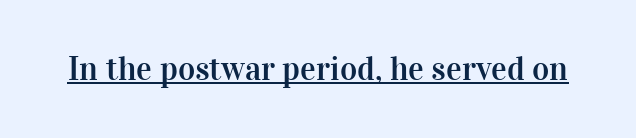
The typesetter has applied underlining to the passage shown. Serifs: yes, visible at the terminals of the letterforms. Looks like regular typesetting: each glyph gets only the width it needs. Between one letter and the next there's only the usual sliver of space. If you drew a line through each stem, it would be perfectly vertical.
